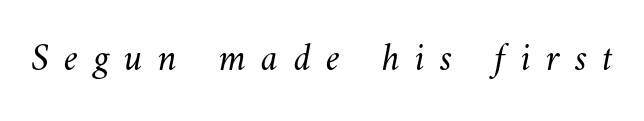
Q: Is the text bold? A: No.
Q: Is the text underlined? A: No.
Q: Is the spacing between letters normal or unusually wide? A: Unusually wide.
Q: Width (condensed, normal, or wide)? A: Normal.
Q: Stroke contrast? A: Medium.
Q: x-height? A: Small.
Q: Monospaced? A: No.
